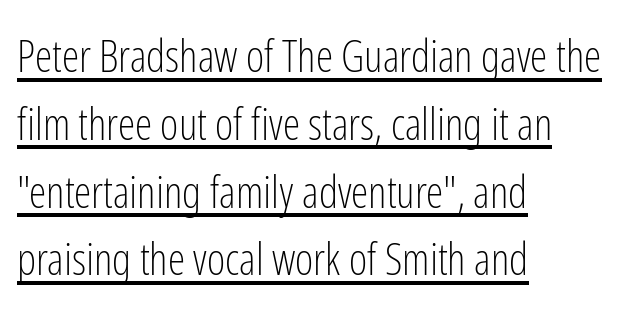
Q: Is the text bold? A: No.
Q: Is the text italic (slanted)? A: No, it is upright.
Q: Is the typeface a serif or a sans-serif typeface? A: Sans-serif.
Q: Is the text underlined? A: Yes.
Q: How is the paragraph aligned? A: Left-aligned.
Q: Is the spacing between letters normal or unusually wide? A: Normal.
Q: Is the spacing between lines tight, normal or loose? A: Normal.
Q: Width (condensed, normal, or wide)? A: Condensed.
Q: Stroke contrast? A: Low.
Q: x-height? A: Medium.
Q: Monospaced? A: No.
